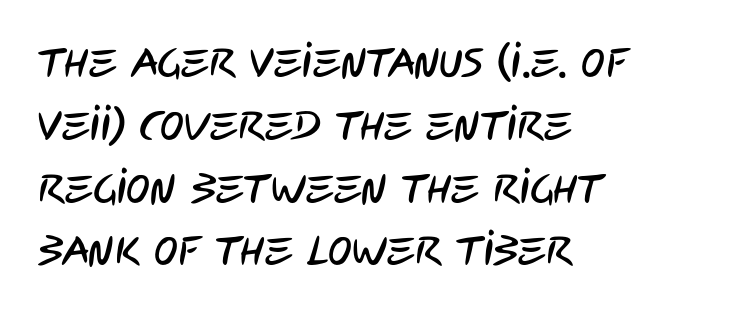
The image shows 40 px condensed sans-serif type; set left-aligned, normal line spacing (1.57x), normal letter spacing, not underlined; low stroke contrast and a large x-height.
